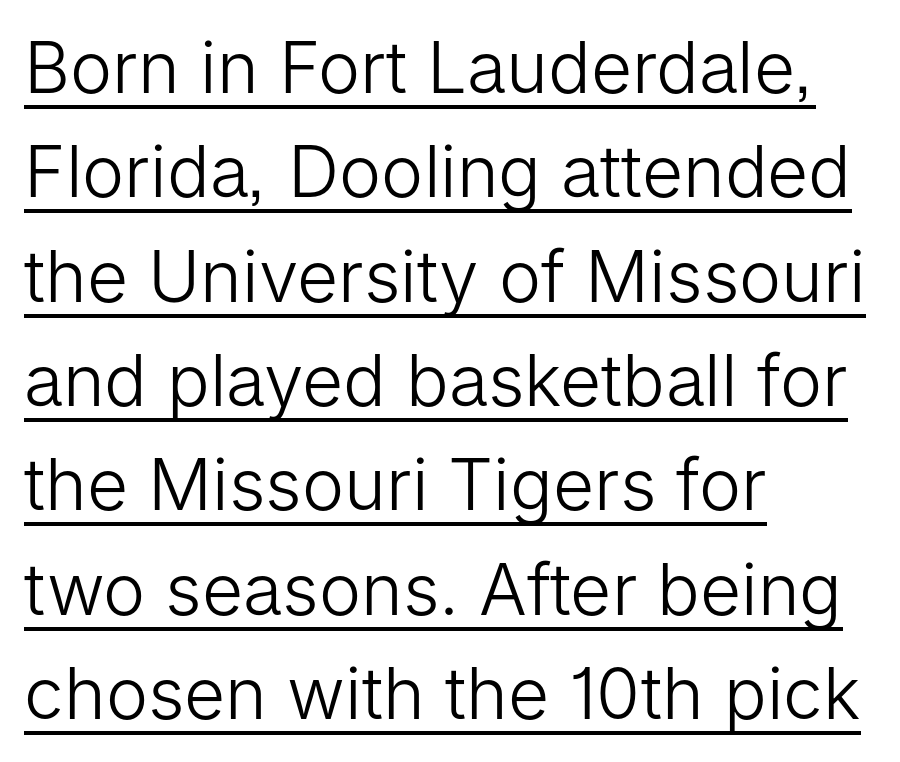
Is there an underline? Yes — a line sits under the letters. Does the lettering tilt? It doesn't — this is upright. Short note: letters normally spaced. Unbolded letterforms with no extra heft.
